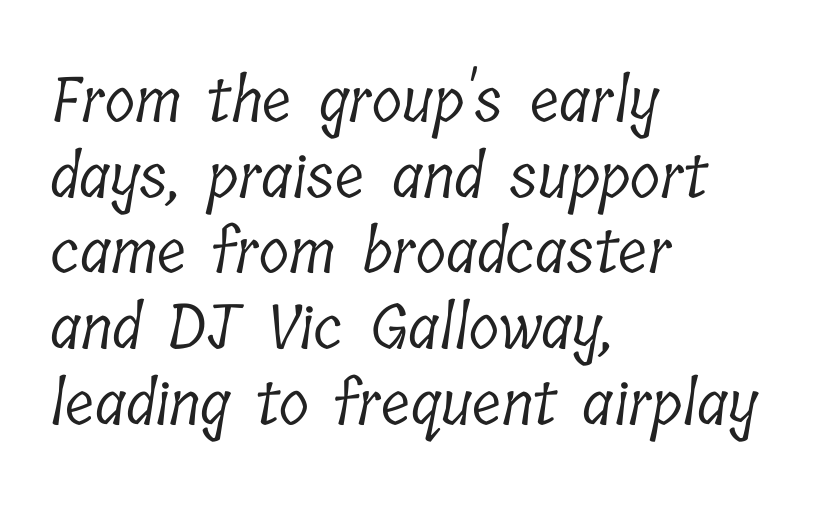
In CSS terms this would be text-align: left. Any mark beneath the type? The region is blank. Spacing verdict: proportional, widths tailored to each character. To sum up the face: it has serifs. Caption: face not bold, strokes unweighted.
